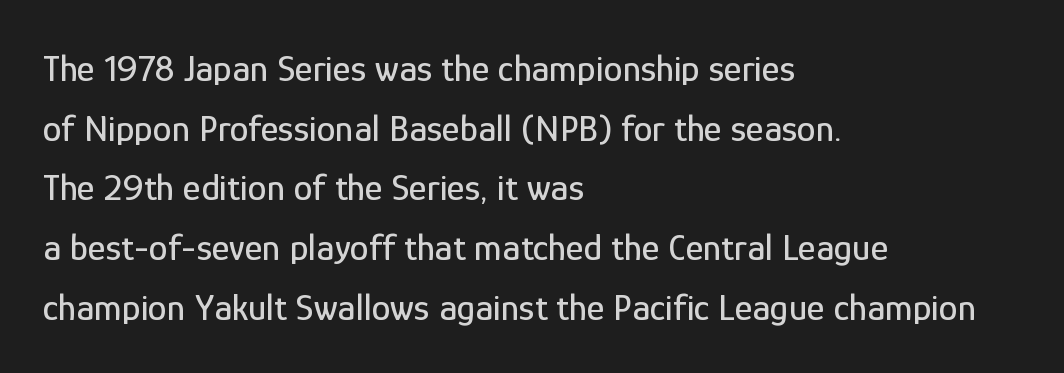
The image shows 38 px condensed sans-serif type, upright; set left-aligned, normal line spacing (1.57x), normal letter spacing, not underlined; low stroke contrast and a medium x-height.
